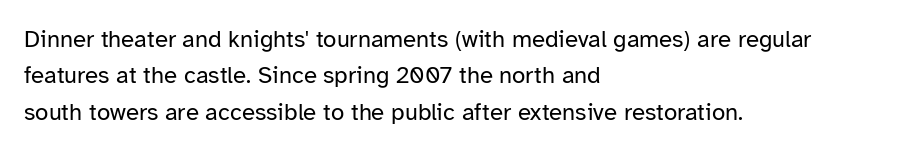
{"italic": "no", "bold": "no", "underline": "no", "align": "left", "line_spacing": "normal", "line_spacing_ratio": 1.52, "letter_spacing": "normal", "letter_spacing_em": 0.0, "glyph_px": 24}
